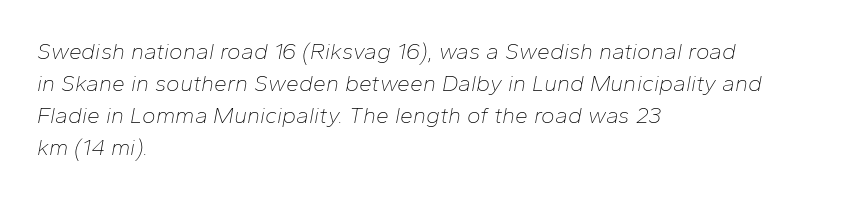
Heaviness? Minimal to ordinary, like unemphasized prose. Each line starts at the same left margin while the right side varies. The letters sit at their default tracking, neither squeezed nor spread. This rendering features lettering with no underline. The passage shown stacks its lines at a standard gap.
